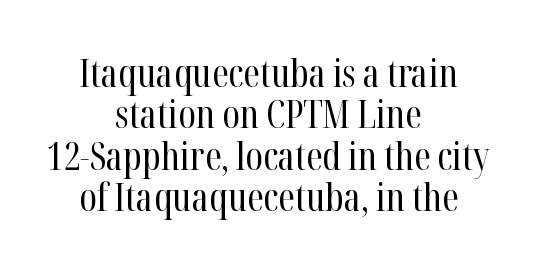
{"serif": "yes", "italic": "no", "bold": "no", "weight": "regular", "width": "condensed", "stroke_contrast": "high", "x_height": "medium", "monospaced": "no", "underline": "no", "align": "center", "line_spacing": "tight", "line_spacing_ratio": 1.09, "letter_spacing": "normal", "letter_spacing_em": 0.0, "glyph_px": 38}
